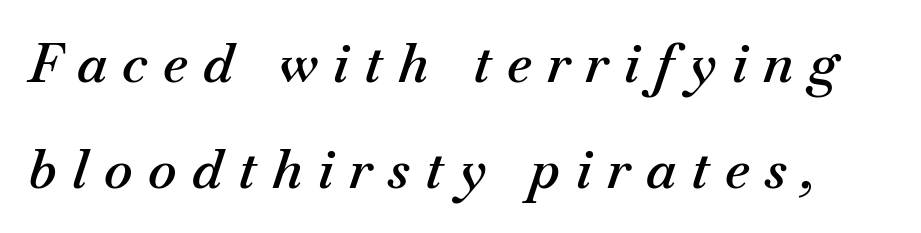
{"italic": "yes", "lean": "right", "slant_degrees": 18, "bold": "semi", "weight": "semibold", "width": "normal", "stroke_contrast": "medium", "x_height": "small", "monospaced": "no", "underline": "no", "line_spacing": "loose", "line_spacing_ratio": 1.97, "letter_spacing": "wide", "letter_spacing_em": 0.29, "glyph_px": 54}
